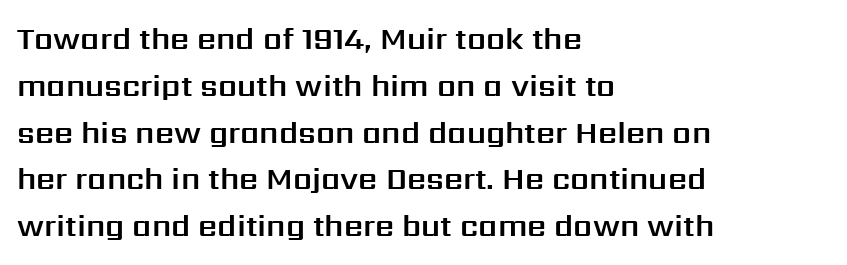
{"serif": "no", "italic": "no", "width": "normal", "stroke_contrast": "medium", "x_height": "medium", "monospaced": "no", "underline": "no", "align": "left", "line_spacing": "normal", "line_spacing_ratio": 1.56, "letter_spacing": "normal", "letter_spacing_em": 0.0, "glyph_px": 30}
